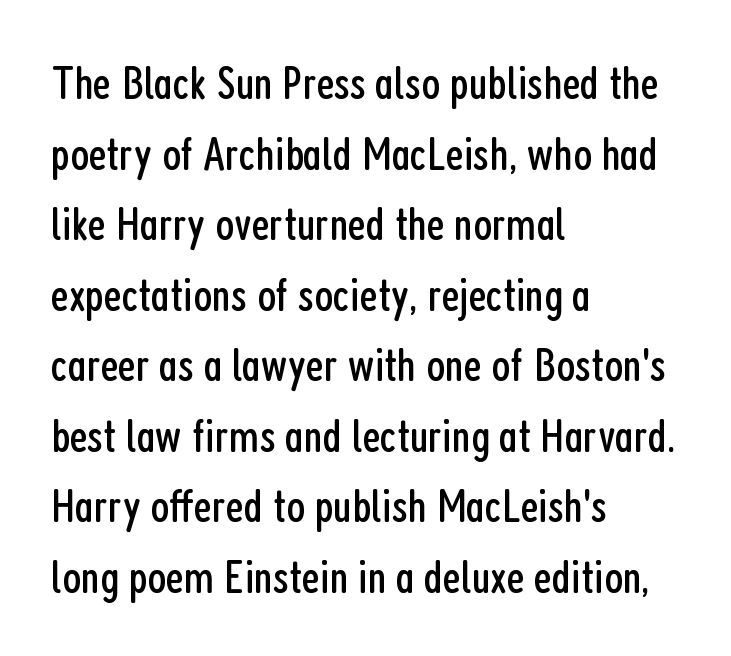
The string is rendered with underlining switched off. Here the designer chose a conventional face with non-uniform glyph widths. Style check: upright. Observe the absence of serifs on each vertical stroke in this sample. Vertically, the passage feels balanced, rows spaced as you'd expect.
